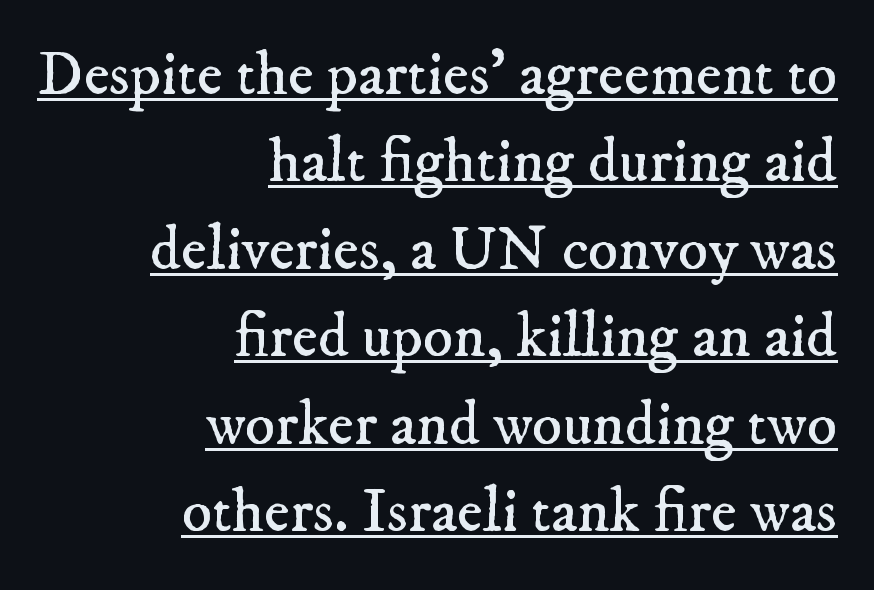
The image shows 62 px regular-weight serif type; set right-aligned, normal line spacing (1.41x), normal letter spacing, underlined; low stroke contrast and a small x-height.
